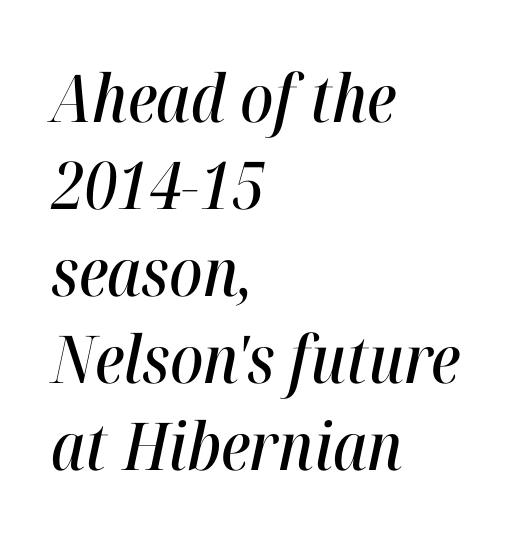
The image shows 66 px condensed type, italic (leaning right); set left-aligned, normal line spacing (1.32x), normal letter spacing, not underlined; high stroke contrast and a medium x-height.
